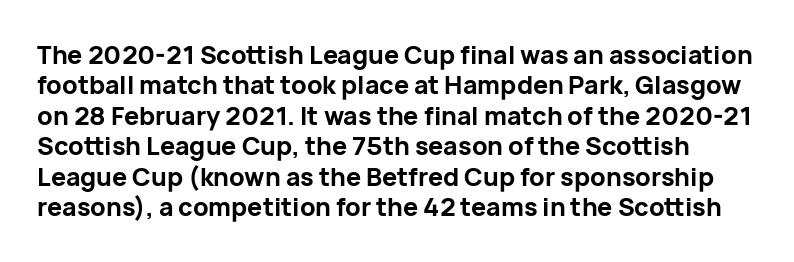
Short note: letters normally spaced. Do the letters lean? They stand straight. Anything drawn beneath the words? Only blank space. Does the weight exceed regular? Yes, all the way to bold.
